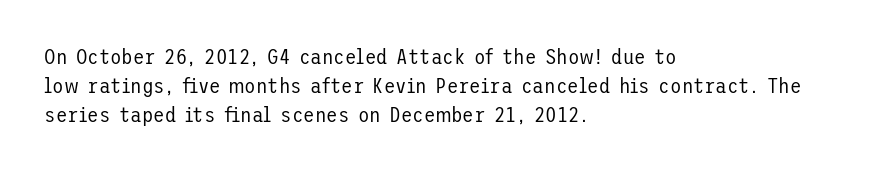
{"italic": "no", "bold": "no", "underline": "no", "align": "left", "line_spacing": "normal", "line_spacing_ratio": 1.38, "letter_spacing": "normal", "letter_spacing_em": 0.0, "glyph_px": 21}
